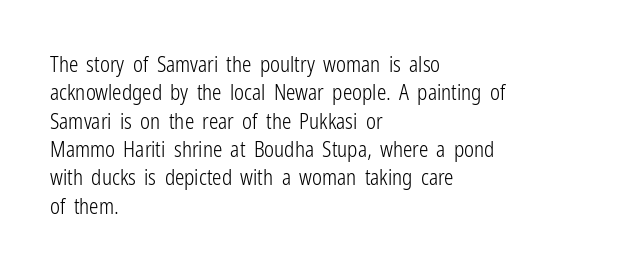
{"italic": "no", "bold": "no", "underline": "no", "align": "left", "line_spacing": "normal", "line_spacing_ratio": 1.35, "letter_spacing": "normal", "letter_spacing_em": 0.0, "glyph_px": 21}
